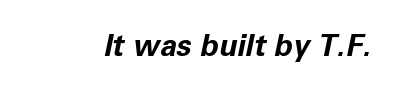
{"italic": "yes", "lean": "right", "slant_degrees": 11, "bold": "yes", "weight": "bold", "width": "normal", "stroke_contrast": "low", "x_height": "medium", "monospaced": "no", "underline": "no", "letter_spacing": "normal", "letter_spacing_em": 0.0, "glyph_px": 30}
